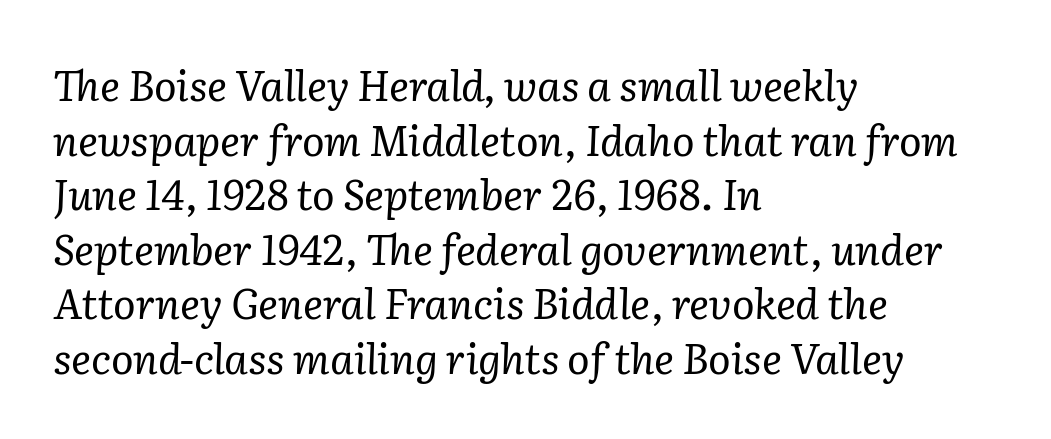
If you drew a ruler down the left edge, every line would touch it. The font family rendered here belongs to the serif group. The space directly below the letters is spotless. Notice how descenders clear the ascenders below comfortably — that's standard leading.
